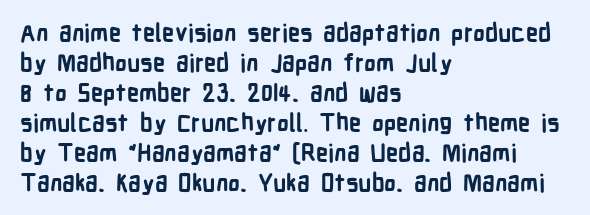
The image shows 24 px bold type, upright; set left-aligned, normal line spacing (1.25x), normal letter spacing, not underlined.
